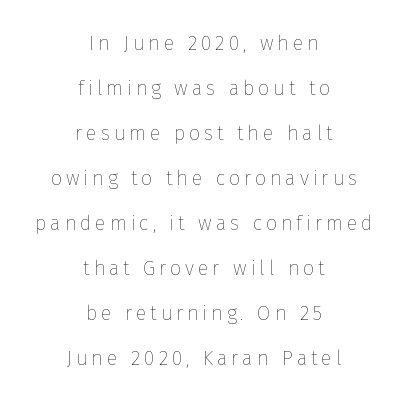
Q: Is the text bold? A: No.
Q: Is the text italic (slanted)? A: No, it is upright.
Q: Is the text underlined? A: No.
Q: How is the paragraph aligned? A: Centered.
Q: Is the spacing between lines tight, normal or loose? A: Loose.
